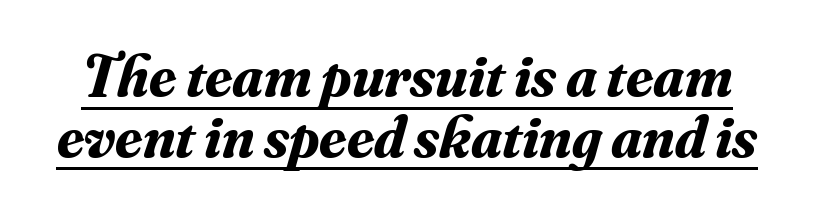
The image shows 60 px bold serif type, italic (leaning right); set tight line spacing (1.01x), normal letter spacing, underlined; medium stroke contrast and a small x-height.
